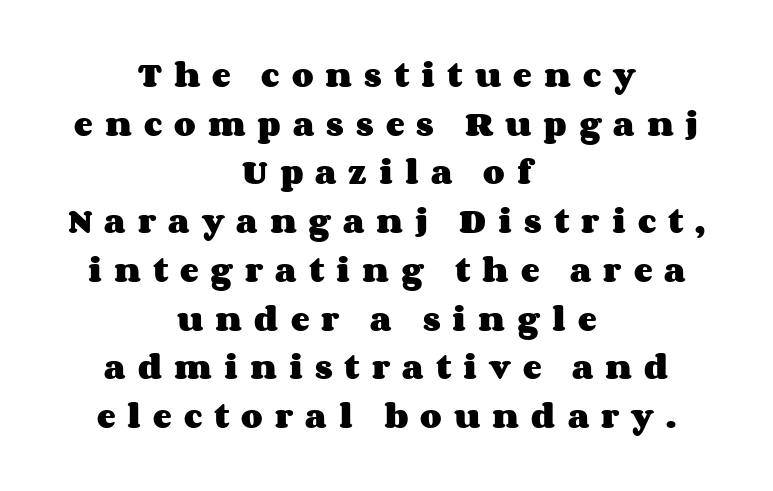
The image shows 28 px heavy, wide type, upright; set centered, line spacing 1.74x, unusually wide letter spacing (+0.43 em), not underlined; medium stroke contrast and a large x-height.
